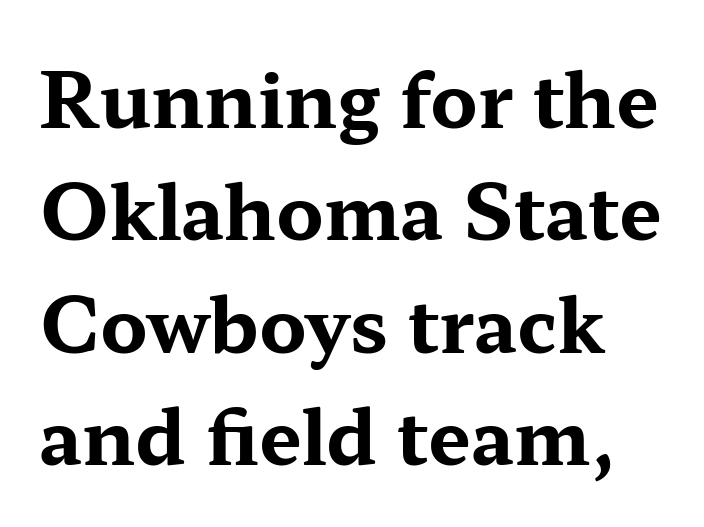
Q: Is the text bold? A: Yes.
Q: Is the text italic (slanted)? A: No, it is upright.
Q: Is the typeface a serif or a sans-serif typeface? A: Serif.
Q: Is the text underlined? A: No.
Q: Is the spacing between letters normal or unusually wide? A: Normal.
Q: Is the spacing between lines tight, normal or loose? A: Normal.
Q: Width (condensed, normal, or wide)? A: Wide.
Q: Stroke contrast? A: Medium.
Q: x-height? A: Medium.
Q: Monospaced? A: No.
